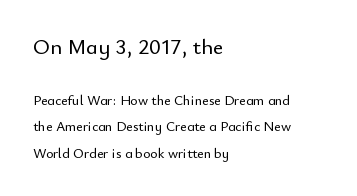
Q: Is the text italic (slanted)? A: No, it is upright.
Q: Is the text underlined? A: No.
Q: How is the paragraph aligned? A: Left-aligned.
Q: Is the spacing between letters normal or unusually wide? A: Normal.
Q: Which block of text is set in a larger size, the first (top) or the second (bottom)? A: The first (top) one.
